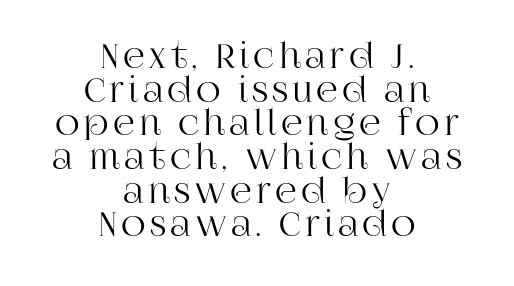
Every stem runs plumb, perpendicular to the baseline. Short and long lines alike share a common midpoint. If you measured baseline to baseline, you'd find a short distance. Anything drawn beneath the words? Only blank space. Each letter keeps its own natural width here, so spacing adapts to shape.
